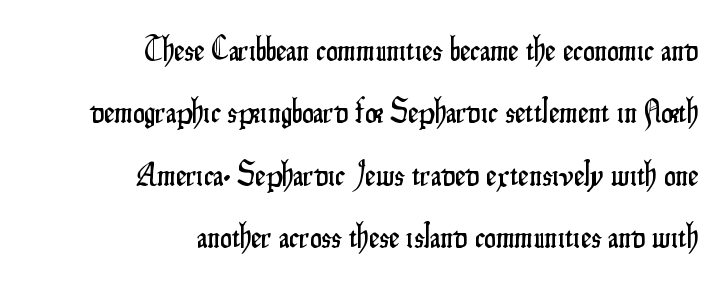
{"serif": "no", "italic": "no", "width": "condensed", "stroke_contrast": "low", "x_height": "small", "monospaced": "no", "underline": "no", "align": "right", "line_spacing_ratio": 1.89, "letter_spacing": "normal", "letter_spacing_em": 0.0, "glyph_px": 33}
